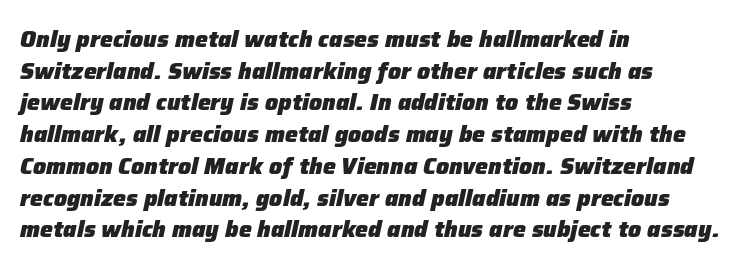
{"italic": "yes", "lean": "right", "slant_degrees": 12, "bold": "yes", "underline": "no", "align": "left", "line_spacing": "normal", "line_spacing_ratio": 1.38, "letter_spacing": "normal", "letter_spacing_em": 0.0, "glyph_px": 23}
